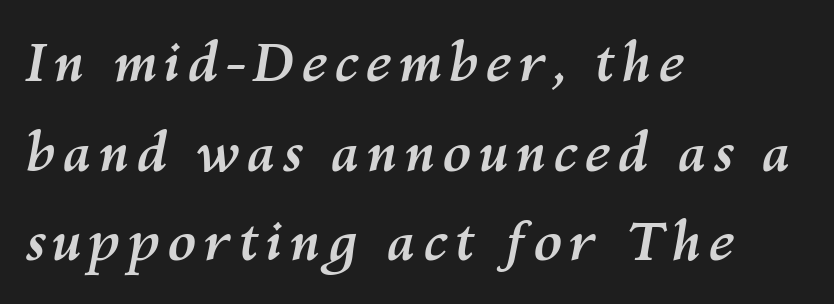
The image shows 53 px semibold type, italic (leaning right); set left-aligned, normal line spacing (1.69x), not underlined; medium stroke contrast and a medium x-height.
